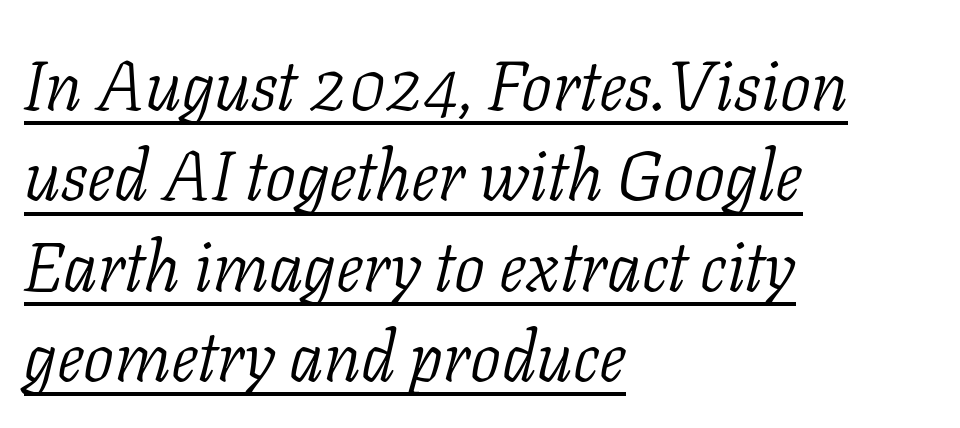
Summary of vertical rhythm: regular, with standard interline spacing. The rendering uses natural spacing where letterforms have individual widths. Is this a sans? No — the strokes have serifs. Is the type heavy? It reads as light-to-regular instead. One-word summary of the alignment: left.
